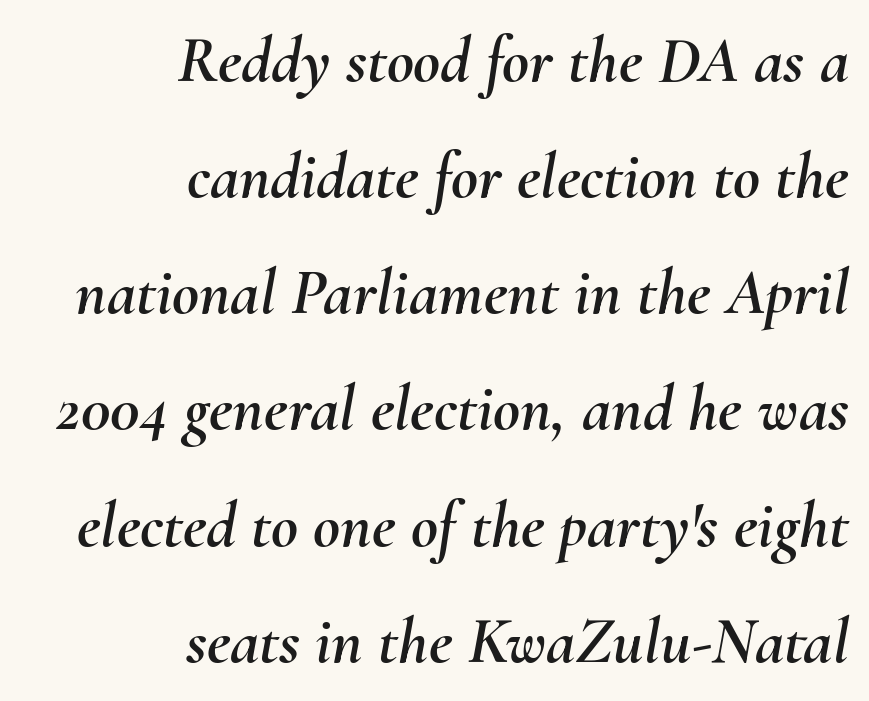
The image shows 66 px text type, italic (leaning right); set right-aligned, line spacing 1.76x, normal letter spacing, not underlined; medium stroke contrast and a small x-height.
